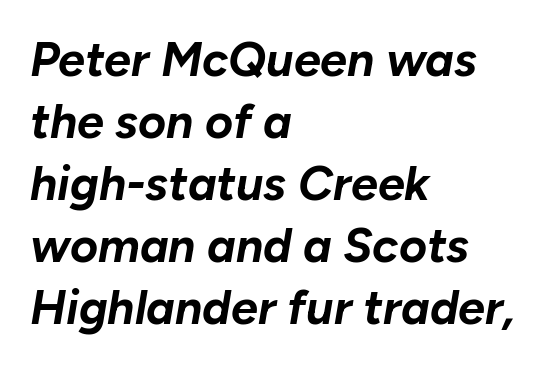
{"italic": "yes", "lean": "right", "slant_degrees": 10, "bold": "yes", "weight": "bold", "width": "normal", "stroke_contrast": "low", "x_height": "medium", "monospaced": "no", "underline": "no", "align": "left", "line_spacing": "normal", "line_spacing_ratio": 1.29, "letter_spacing": "normal", "letter_spacing_em": 0.0, "glyph_px": 48}
